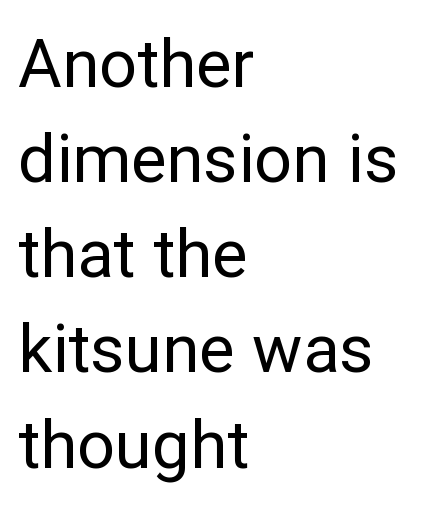
Q: Is the text bold? A: No.
Q: Is the text italic (slanted)? A: No, it is upright.
Q: Is the typeface a serif or a sans-serif typeface? A: Sans-serif.
Q: Is the text underlined? A: No.
Q: How is the paragraph aligned? A: Left-aligned.
Q: Is the spacing between letters normal or unusually wide? A: Normal.
Q: Is the spacing between lines tight, normal or loose? A: Normal.
Q: Width (condensed, normal, or wide)? A: Normal.
Q: Stroke contrast? A: Low.
Q: x-height? A: Medium.
Q: Monospaced? A: No.
